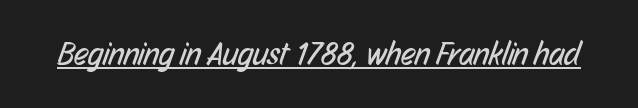
Q: Is the text bold? A: No.
Q: Is the typeface a serif or a sans-serif typeface? A: Sans-serif.
Q: Is the text underlined? A: Yes.
Q: Is the spacing between letters normal or unusually wide? A: Normal.
Q: Width (condensed, normal, or wide)? A: Condensed.
Q: Stroke contrast? A: Low.
Q: x-height? A: Medium.
Q: Monospaced? A: No.
